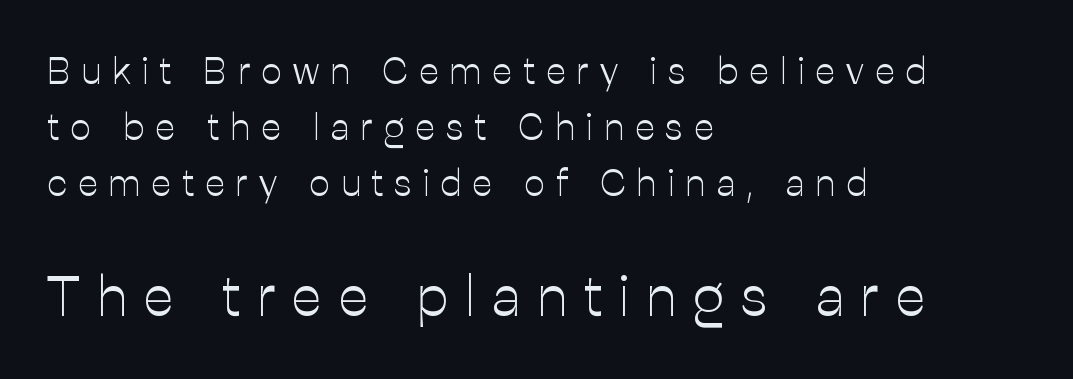
Q: Is the text bold? A: No.
Q: Is the text italic (slanted)? A: No, it is upright.
Q: Is the typeface a serif or a sans-serif typeface? A: Sans-serif.
Q: Is the text underlined? A: No.
Q: How is the paragraph aligned? A: Left-aligned.
Q: Is the spacing between letters normal or unusually wide? A: Unusually wide.
Q: Is the spacing between lines tight, normal or loose? A: Normal.
Q: Which block of text is set in a larger size, the first (top) or the second (bottom)? A: The second (bottom) one.
Q: Width (condensed, normal, or wide)? A: Normal.
Q: Stroke contrast? A: Low.
Q: x-height? A: Medium.
Q: Monospaced? A: No.
